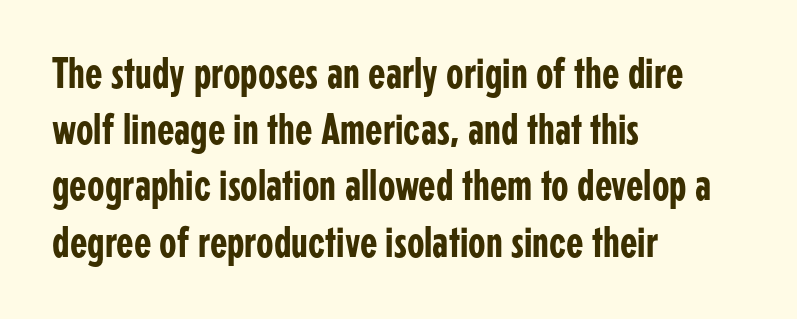
{"serif": "no", "italic": "no", "width": "condensed", "stroke_contrast": "low", "x_height": "medium", "monospaced": "no", "underline": "no", "align": "left", "line_spacing": "normal", "line_spacing_ratio": 1.25, "letter_spacing": "normal", "letter_spacing_em": 0.0, "glyph_px": 45}
